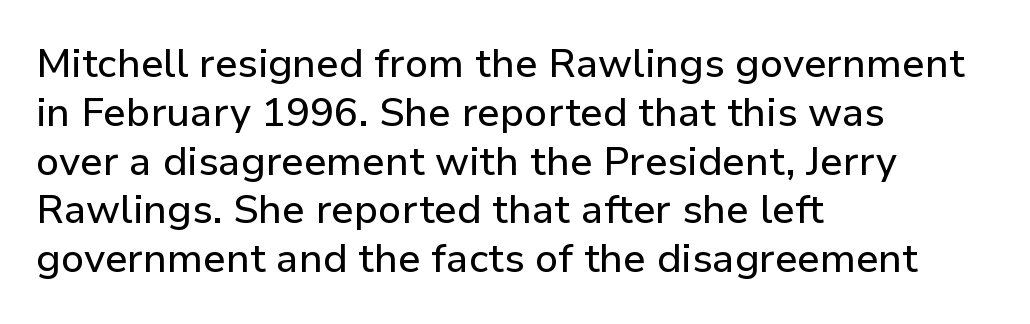
{"serif": "no", "italic": "no", "width": "normal", "stroke_contrast": "low", "x_height": "medium", "monospaced": "no", "underline": "no", "align": "left", "line_spacing_ratio": 1.22, "letter_spacing": "normal", "letter_spacing_em": 0.0, "glyph_px": 40}
